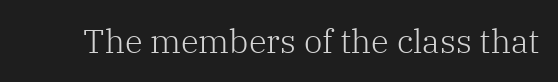
{"serif": "yes", "italic": "no", "bold": "no", "weight": "light", "width": "normal", "stroke_contrast": "low", "x_height": "medium", "monospaced": "no", "underline": "no", "letter_spacing": "normal", "letter_spacing_em": 0.0, "glyph_px": 33}
